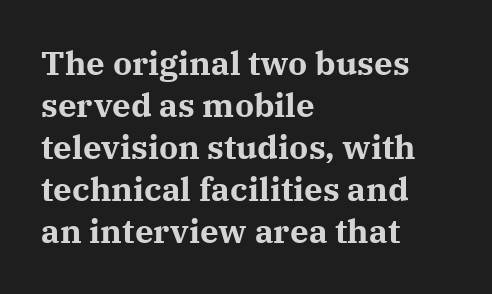
Q: Is the text bold? A: Yes.
Q: Is the text italic (slanted)? A: No, it is upright.
Q: Is the typeface a serif or a sans-serif typeface? A: Serif.
Q: Is the text underlined? A: No.
Q: How is the paragraph aligned? A: Left-aligned.
Q: Is the spacing between letters normal or unusually wide? A: Normal.
Q: Is the spacing between lines tight, normal or loose? A: Normal.
Q: Width (condensed, normal, or wide)? A: Normal.
Q: Stroke contrast? A: Medium.
Q: x-height? A: Medium.
Q: Monospaced? A: No.
